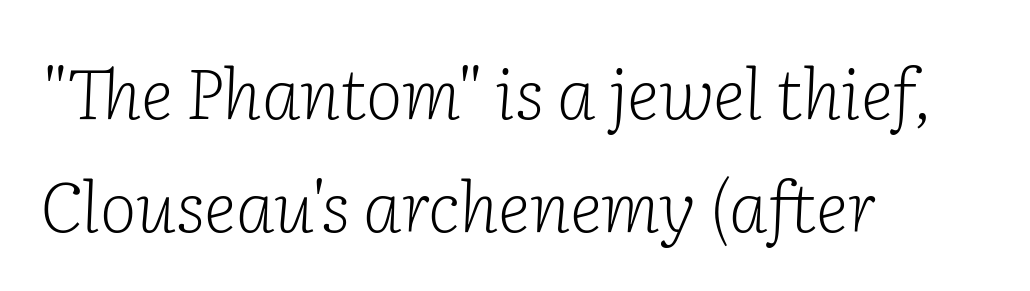
Q: Is the text bold? A: No.
Q: Is the text italic (slanted)? A: Yes, it leans right by about 2 degrees.
Q: Is the typeface a serif or a sans-serif typeface? A: Serif.
Q: Is the text underlined? A: No.
Q: How is the paragraph aligned? A: Left-aligned.
Q: Is the spacing between letters normal or unusually wide? A: Normal.
Q: Is the spacing between lines tight, normal or loose? A: Normal.
Q: Width (condensed, normal, or wide)? A: Normal.
Q: Stroke contrast? A: Low.
Q: x-height? A: Medium.
Q: Monospaced? A: No.
